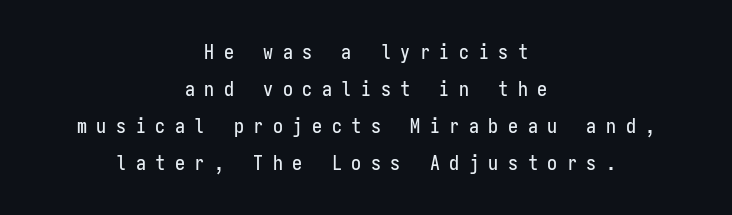
{"italic": "no", "underline": "no", "align": "center", "line_spacing_ratio": 1.85, "letter_spacing": "wide", "letter_spacing_em": 0.48, "glyph_px": 20}
